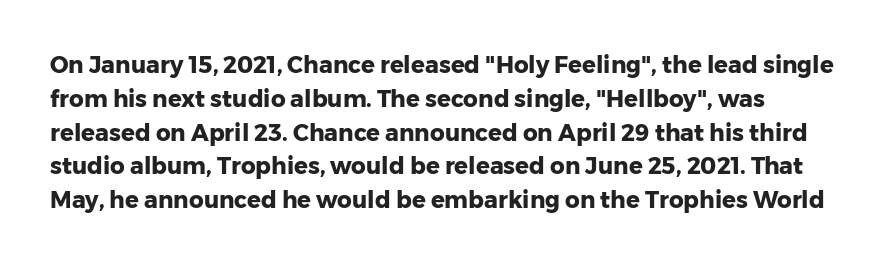
Plenty of ink on the page — the face is bold. Line spacing here is normal. Standard letterfit; no display-style spreading of the glyphs. Bare-footed words on every line.
